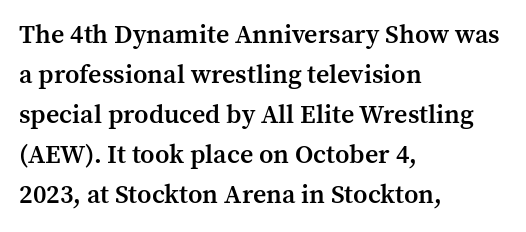
{"italic": "no", "bold": "semi", "underline": "no", "align": "left", "line_spacing": "normal", "line_spacing_ratio": 1.54, "letter_spacing": "normal", "letter_spacing_em": 0.0, "glyph_px": 26}
